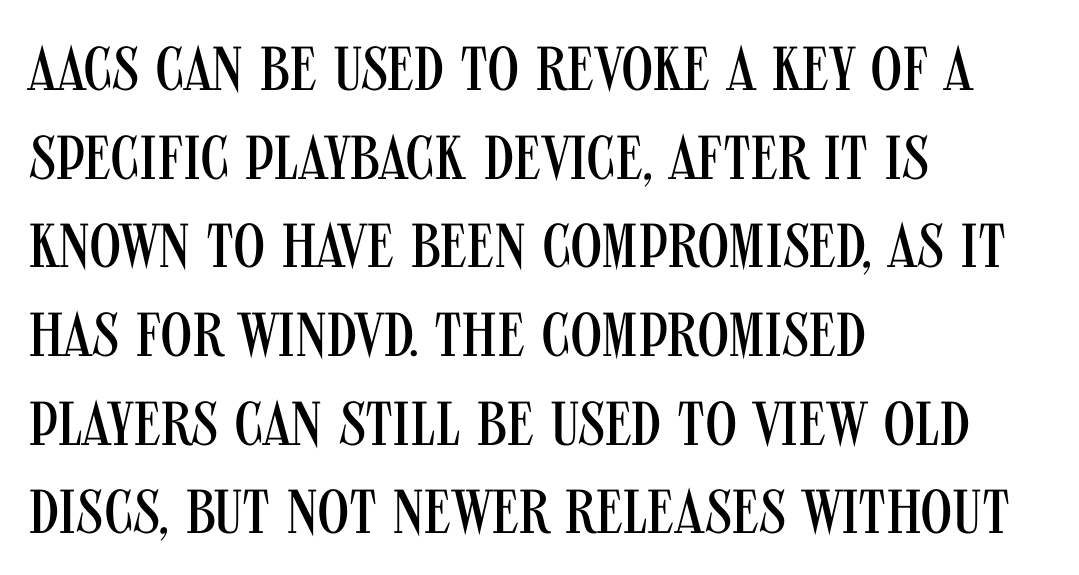
Q: Is the text bold? A: No.
Q: Is the text italic (slanted)? A: No, it is upright.
Q: Is the typeface a serif or a sans-serif typeface? A: Sans-serif.
Q: Is the text underlined? A: No.
Q: How is the paragraph aligned? A: Left-aligned.
Q: Is the spacing between letters normal or unusually wide? A: Normal.
Q: Is the spacing between lines tight, normal or loose? A: Normal.
Q: Width (condensed, normal, or wide)? A: Condensed.
Q: Stroke contrast? A: Medium.
Q: x-height? A: Large.
Q: Monospaced? A: No.
